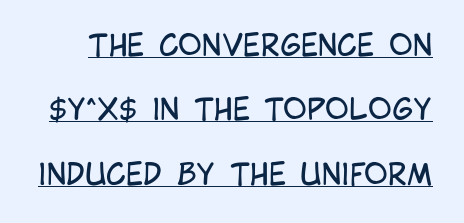
The image shows 29 px regular-weight, condensed sans-serif type, upright; set loose line spacing (2.22x), normal letter spacing, underlined; low stroke contrast and a large x-height.
